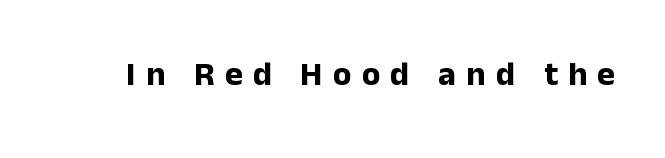
Q: Is the text bold? A: Yes.
Q: Is the text italic (slanted)? A: No, it is upright.
Q: Is the typeface a serif or a sans-serif typeface? A: Sans-serif.
Q: Is the text underlined? A: No.
Q: Is the spacing between letters normal or unusually wide? A: Unusually wide.
Q: Width (condensed, normal, or wide)? A: Normal.
Q: Stroke contrast? A: Low.
Q: x-height? A: Medium.
Q: Monospaced? A: No.
